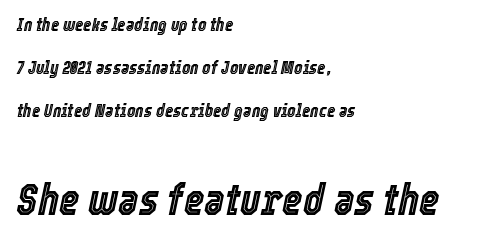
Visually, the bottom section dominates because its glyphs are scaled up. You could not count columns in this text — the font is proportionally spaced. Vertical spacing — loose. Does the copy run flush right? No — it runs flush left. This rendering features lettering with no underline.
